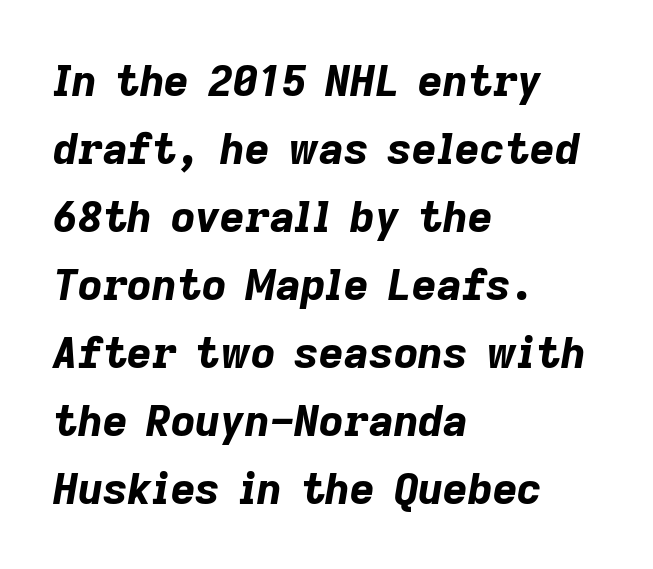
Q: Is the text bold? A: Yes.
Q: Is the text italic (slanted)? A: Yes, it leans right by about 9 degrees.
Q: Is the text underlined? A: No.
Q: How is the paragraph aligned? A: Left-aligned.
Q: Is the spacing between letters normal or unusually wide? A: Normal.
Q: Is the spacing between lines tight, normal or loose? A: Normal.
Q: Width (condensed, normal, or wide)? A: Normal.
Q: Stroke contrast? A: Low.
Q: x-height? A: Medium.
Q: Monospaced? A: No.
